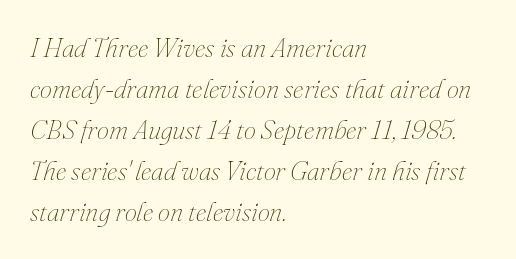
The image shows 27 px text type, italic (leaning right); set left-aligned, normal line spacing (1.52x), normal letter spacing, not underlined.
